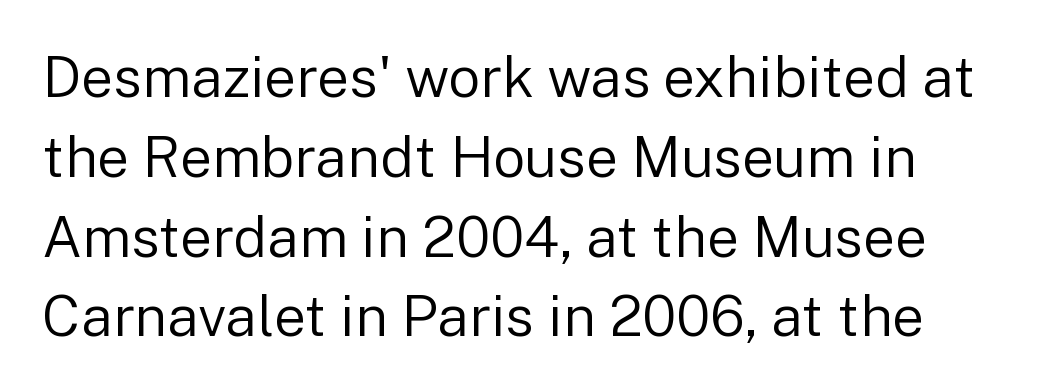
The image shows 57 px regular-weight sans-serif type, upright; set normal line spacing (1.4x), normal letter spacing, not underlined; low stroke contrast and a medium x-height.
